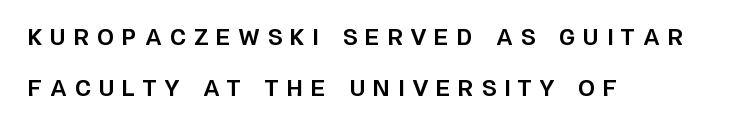
{"italic": "no", "bold": "yes", "underline": "no", "align": "left", "line_spacing": "loose", "line_spacing_ratio": 2.45, "letter_spacing": "wide", "letter_spacing_em": 0.4, "glyph_px": 21}
